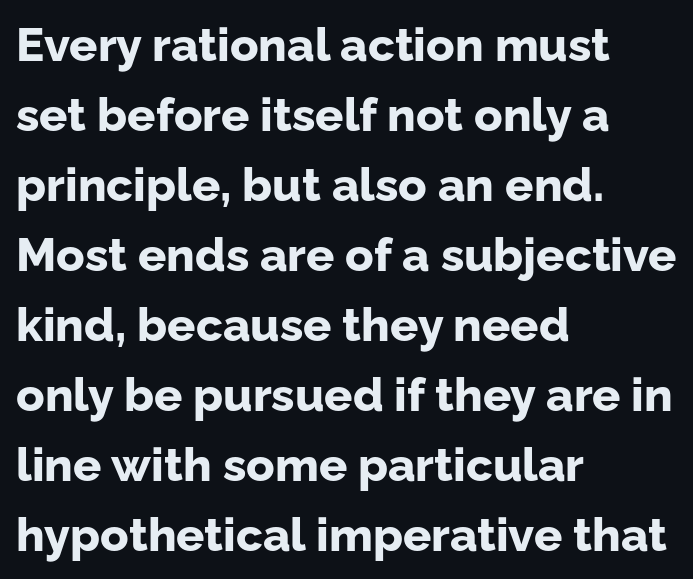
Every row of glyphs begins at an identical x-position on the left. Does the lettering tilt? It doesn't — this is upright. Heft: maximum for text — a bold. Descenders are the only things crossing below the line. Check where the strokes stop: nothing finishes them off — pure sans. Short note: letters normally spaced.
